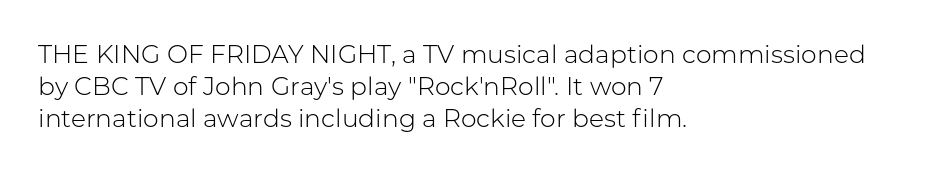
These lines keep a tight, regular rhythm from letter to letter. This sample is left-justified, so line endings fall wherever the words run out. The space between consecutive lines is moderate. Do the letters lean? They stand straight. The passage shown is not underscored anywhere. Stems and bowls with no extra thickness — not bold.
